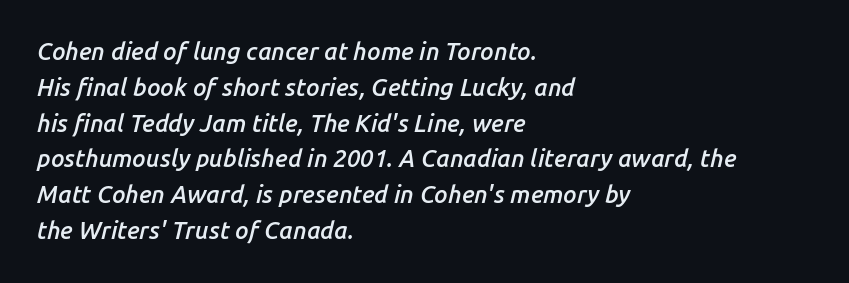
Q: Is the text bold? A: Semi-bold.
Q: Is the text italic (slanted)? A: Yes, it leans right by about 14 degrees.
Q: Is the text underlined? A: No.
Q: How is the paragraph aligned? A: Left-aligned.
Q: Is the spacing between letters normal or unusually wide? A: Normal.
Q: Is the spacing between lines tight, normal or loose? A: Normal.
